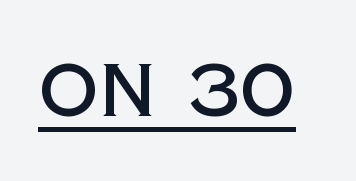
Somebody hit Ctrl+U on this one — the words are underlined. Proportional: the letters do not fall into vertical columns. This rendering leaves character spacing at its baseline value. You can tell from the bare stems that sans-serif type was used. The lettering stays uniformly vertical, giving the passage a roman look.
